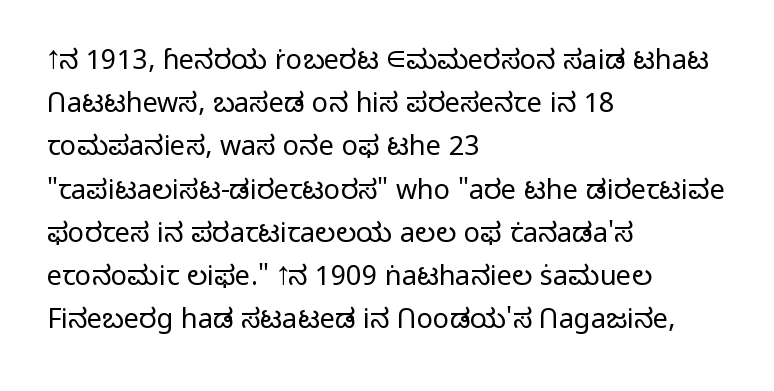
{"italic": "no", "bold": "no", "underline": "no", "align": "left", "line_spacing": "normal", "line_spacing_ratio": 1.6, "letter_spacing": "normal", "letter_spacing_em": 0.0, "glyph_px": 27}
